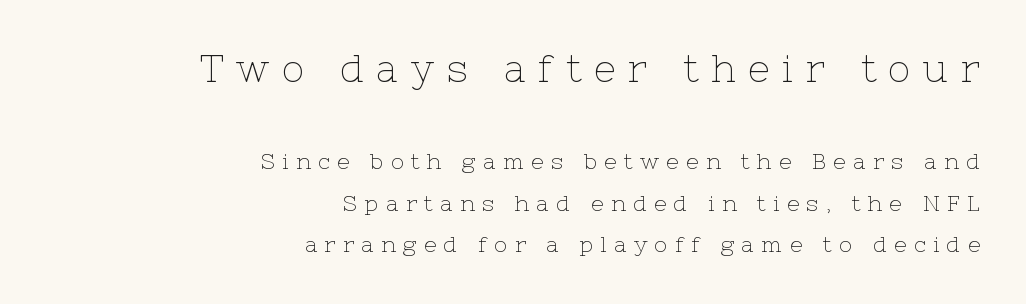
The image shows 38 px thin serif type, upright; set right-aligned, line spacing 1.89x, unusually wide letter spacing (+0.33 em), not underlined; the first (top) block is 1.73x larger; low stroke contrast and a medium x-height.
